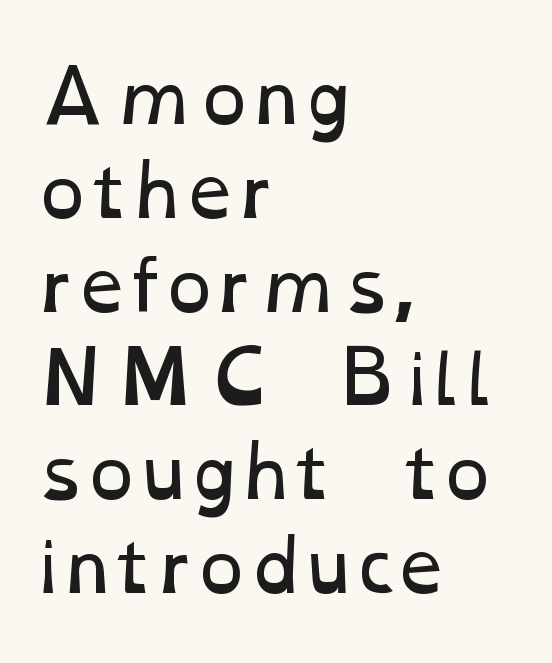
Q: Is the text bold? A: No.
Q: Is the text underlined? A: No.
Q: How is the paragraph aligned? A: Left-aligned.
Q: Is the spacing between letters normal or unusually wide? A: Normal.
Q: Is the spacing between lines tight, normal or loose? A: Normal.
Q: Width (condensed, normal, or wide)? A: Wide.
Q: Stroke contrast? A: Low.
Q: x-height? A: Medium.
Q: Monospaced? A: No.
